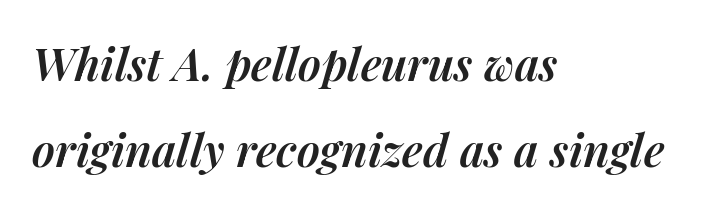
Q: Is the text bold? A: Semi-bold.
Q: Is the text italic (slanted)? A: Yes, it leans right by about 14 degrees.
Q: Is the text underlined? A: No.
Q: How is the paragraph aligned? A: Left-aligned.
Q: Is the spacing between letters normal or unusually wide? A: Normal.
Q: Is the spacing between lines tight, normal or loose? A: Loose.
Q: Width (condensed, normal, or wide)? A: Normal.
Q: Stroke contrast? A: Medium.
Q: x-height? A: Medium.
Q: Monospaced? A: No.
